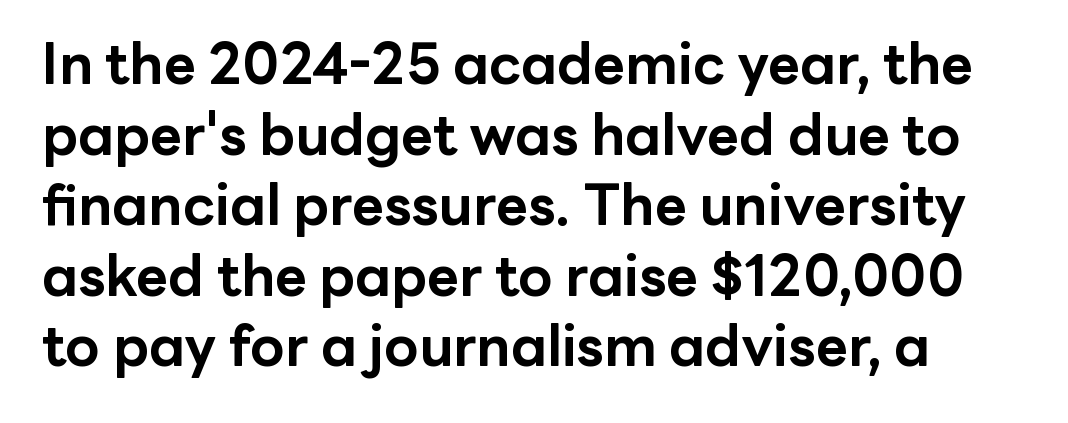
The image shows 56 px bold sans-serif type, upright; set normal line spacing (1.26x), normal letter spacing, not underlined; low stroke contrast and a medium x-height.
